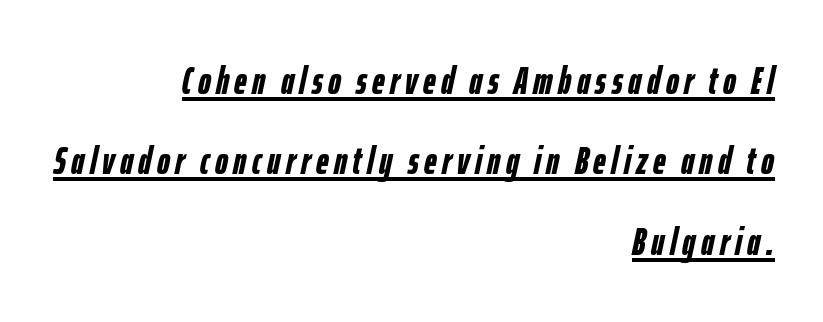
Q: Is the text bold? A: Yes.
Q: Is the text italic (slanted)? A: Yes, it leans right by about 12 degrees.
Q: Is the text underlined? A: Yes.
Q: How is the paragraph aligned? A: Right-aligned.
Q: Is the spacing between lines tight, normal or loose? A: Loose.
Q: Width (condensed, normal, or wide)? A: Condensed.
Q: Stroke contrast? A: Low.
Q: x-height? A: Medium.
Q: Monospaced? A: No.
